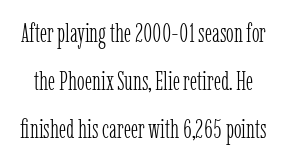
The image shows 26 px text type, upright; set line spacing 1.85x, normal letter spacing, not underlined.
